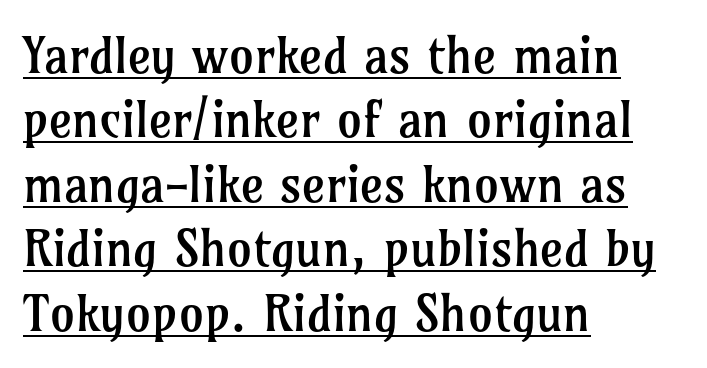
Q: Is the text bold? A: No.
Q: Is the text italic (slanted)? A: No, it is upright.
Q: Is the typeface a serif or a sans-serif typeface? A: Serif.
Q: Is the text underlined? A: Yes.
Q: How is the paragraph aligned? A: Left-aligned.
Q: Is the spacing between letters normal or unusually wide? A: Normal.
Q: Is the spacing between lines tight, normal or loose? A: Normal.
Q: Width (condensed, normal, or wide)? A: Normal.
Q: Stroke contrast? A: Low.
Q: x-height? A: Medium.
Q: Monospaced? A: No.
